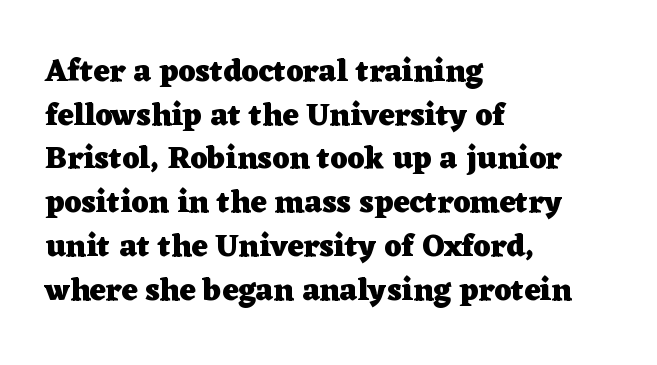
Notice how thick the strokes are: this is what a full bold looks like. Typeset ragged right — the left edge is the straight one. The baseline area is clear. Compared with typical body copy, the letter spacing here is the same.
